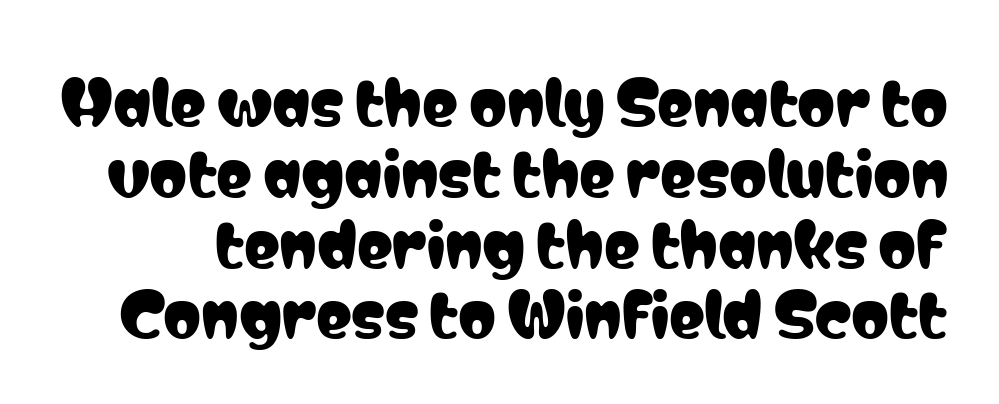
The image shows 60 px condensed sans-serif type, upright; set line spacing 1.18x, normal letter spacing, not underlined; low stroke contrast and a medium x-height.
